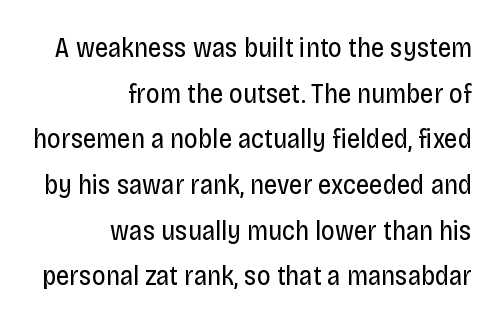
Q: Is the text bold? A: No.
Q: Is the text italic (slanted)? A: No, it is upright.
Q: Is the text underlined? A: No.
Q: How is the paragraph aligned? A: Right-aligned.
Q: Is the spacing between letters normal or unusually wide? A: Normal.
Q: Is the spacing between lines tight, normal or loose? A: Normal.
